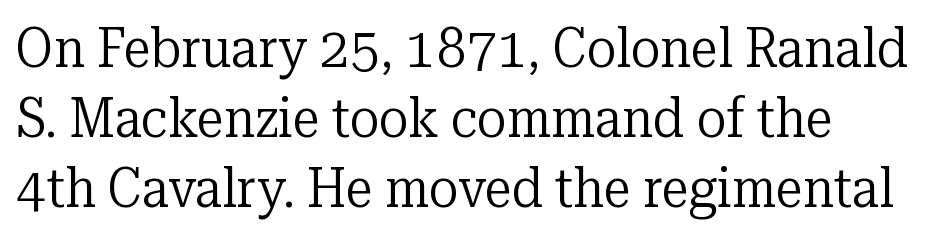
{"serif": "yes", "italic": "no", "bold": "no", "weight": "regular", "width": "normal", "stroke_contrast": "low", "x_height": "medium", "monospaced": "no", "underline": "no", "line_spacing": "normal", "line_spacing_ratio": 1.27, "letter_spacing": "normal", "letter_spacing_em": 0.0, "glyph_px": 55}
